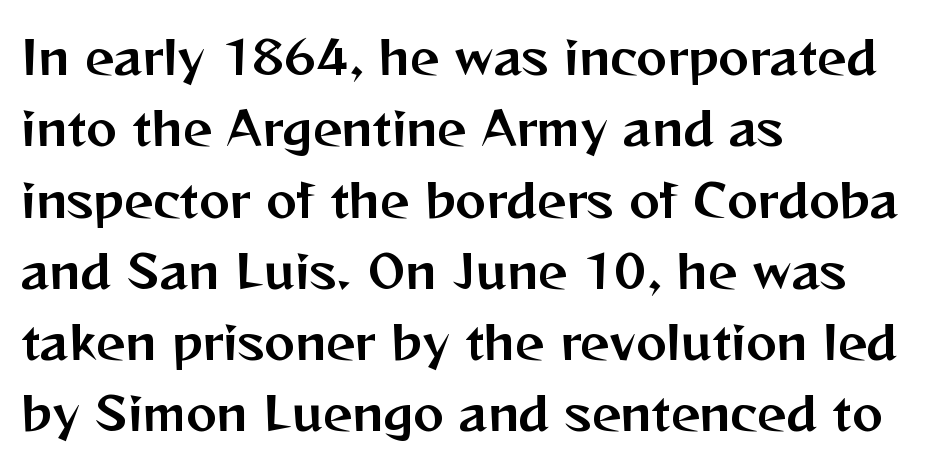
A clean baseline with only descenders dipping below it. Posture: upright roman. This rendering employs a face without finishing strokes, i.e., a sans-serif. If you measured baseline to baseline, you'd find a middling distance. Alignment: flush left. Here the designer chose a conventional face with non-uniform glyph widths.
